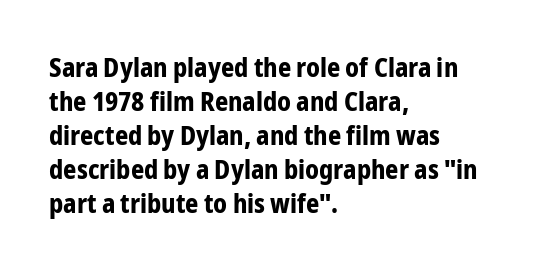
Typeset ragged right — the left edge is the straight one. Words float on clear page, feet unadorned. Vertically, the passage feels balanced, rows spaced as you'd expect. This sample uses plain, unmodified letter spacing. Summary of weight: heavy, a full bold. Characters remain perfectly vertical along every line.
